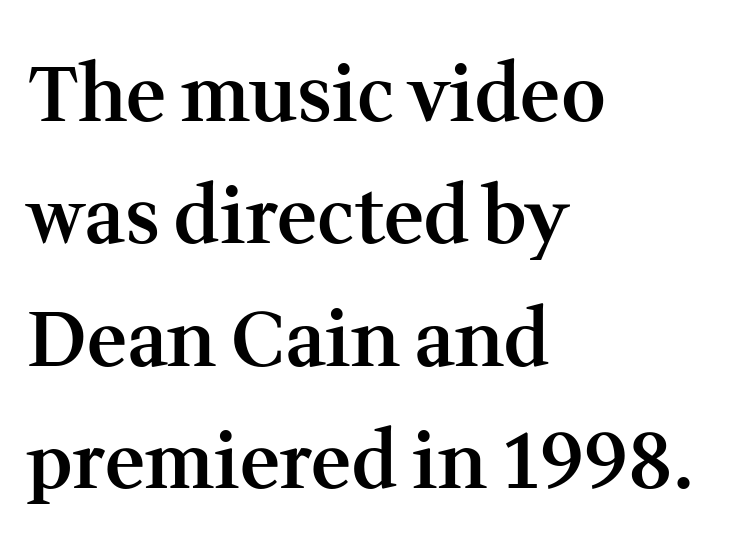
{"serif": "yes", "italic": "no", "bold": "semi", "weight": "semibold", "width": "normal", "stroke_contrast": "medium", "x_height": "medium", "monospaced": "no", "underline": "no", "align": "left", "line_spacing": "normal", "line_spacing_ratio": 1.59, "letter_spacing": "normal", "letter_spacing_em": 0.0, "glyph_px": 77}
